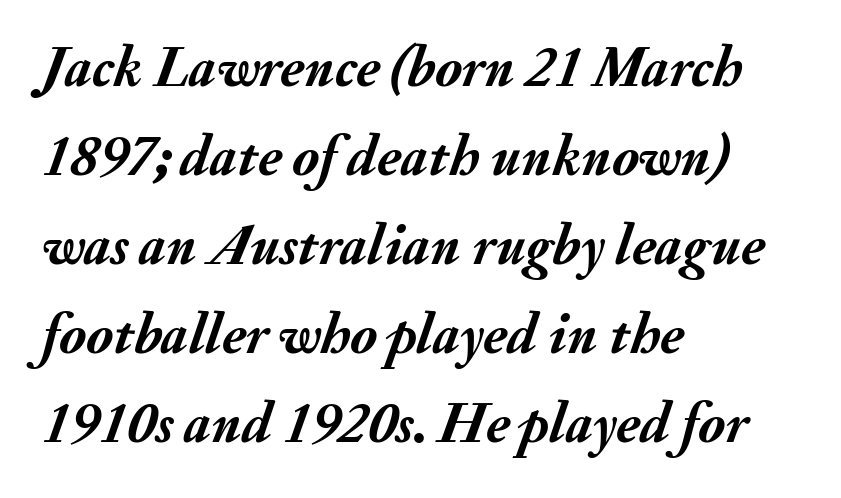
Q: Is the text bold? A: Yes.
Q: Is the text italic (slanted)? A: Yes, it leans right by about 20 degrees.
Q: Is the text underlined? A: No.
Q: How is the paragraph aligned? A: Left-aligned.
Q: Is the spacing between letters normal or unusually wide? A: Normal.
Q: Is the spacing between lines tight, normal or loose? A: Normal.
Q: Width (condensed, normal, or wide)? A: Normal.
Q: Stroke contrast? A: Medium.
Q: x-height? A: Small.
Q: Monospaced? A: No.
